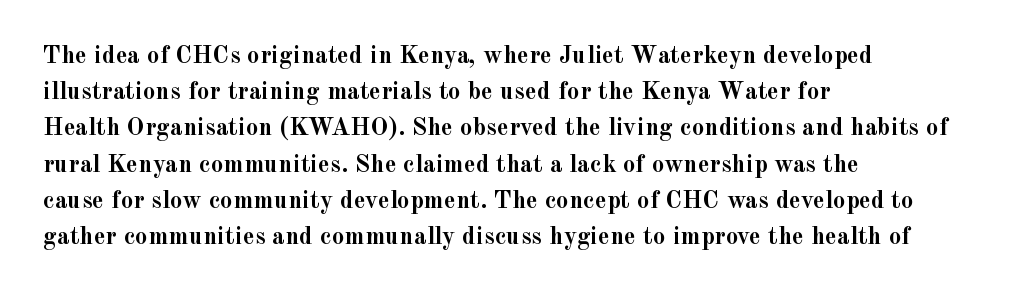
Q: Is the text bold? A: Yes.
Q: Is the text italic (slanted)? A: No, it is upright.
Q: Is the text underlined? A: No.
Q: How is the paragraph aligned? A: Left-aligned.
Q: Is the spacing between letters normal or unusually wide? A: Normal.
Q: Is the spacing between lines tight, normal or loose? A: Normal.
